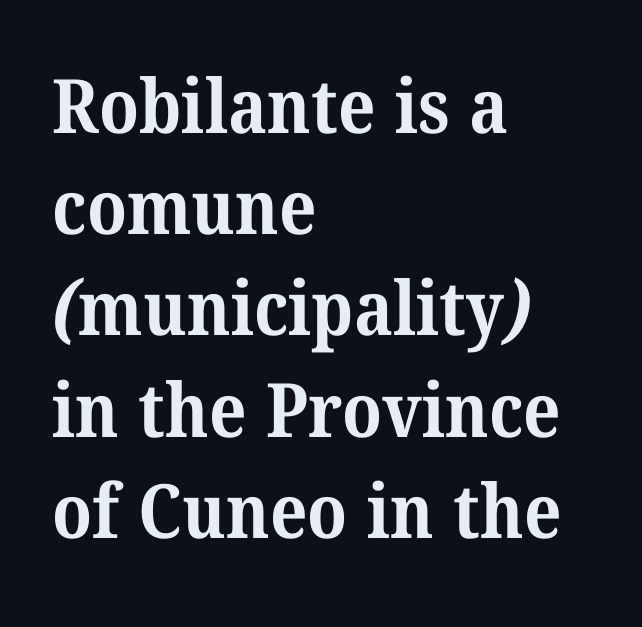
Typographic density is high because the face is bold. Each letter's strokes conclude with small projecting serifs. No word sits above an underline. Between one letter and the next there's only the usual sliver of space. These lines stack with their left ends in a neat column. A typesetter would call this leading conventional body-copy spacing.
